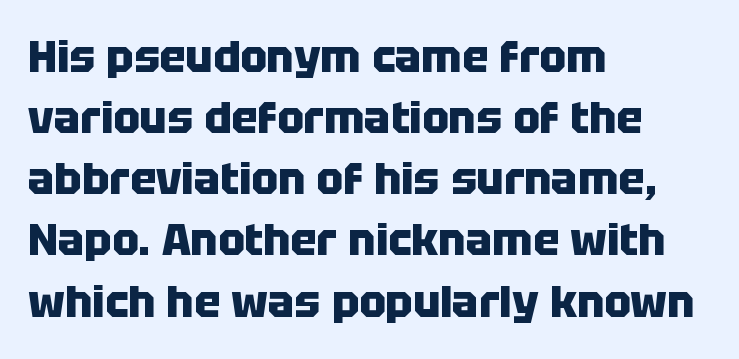
{"serif": "no", "italic": "no", "bold": "yes", "weight": "heavy", "width": "normal", "stroke_contrast": "low", "x_height": "large", "monospaced": "no", "underline": "no", "align": "left", "line_spacing": "normal", "line_spacing_ratio": 1.39, "letter_spacing": "normal", "letter_spacing_em": 0.0, "glyph_px": 44}
